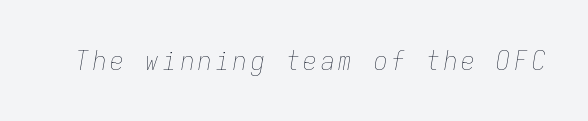
{"italic": "yes", "lean": "right", "slant_degrees": 9, "bold": "no", "underline": "no", "glyph_px": 27}
